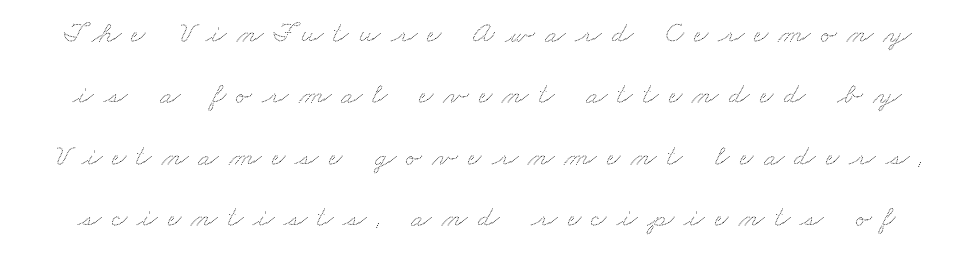
Bare-footed words on every line. Between one letter and the next there's a generous, obvious gap. The rendering uses natural spacing where letterforms have individual widths. Regarding leading, the lines here are spaced well apart.
